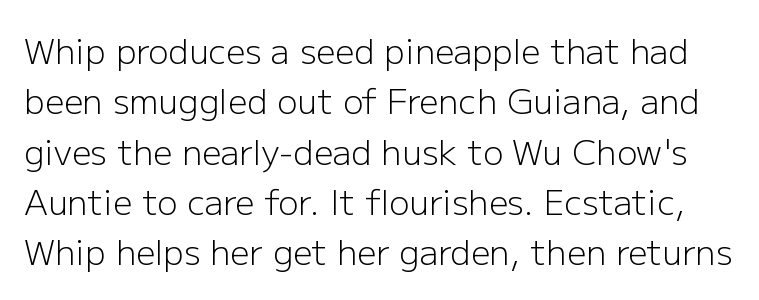
The image shows 34 px light sans-serif type, upright; set normal line spacing (1.48x), normal letter spacing, not underlined; low stroke contrast and a medium x-height.
